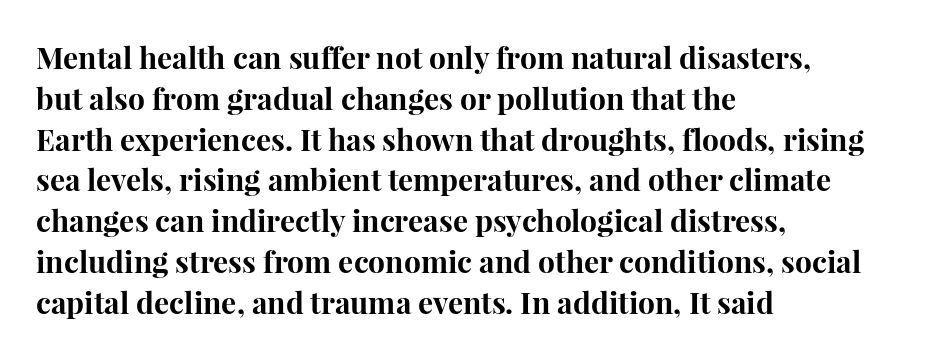
{"serif": "yes", "italic": "no", "bold": "yes", "weight": "bold", "width": "normal", "stroke_contrast": "high", "x_height": "medium", "monospaced": "no", "underline": "no", "align": "left", "line_spacing": "normal", "line_spacing_ratio": 1.36, "letter_spacing": "normal", "letter_spacing_em": 0.0, "glyph_px": 30}
